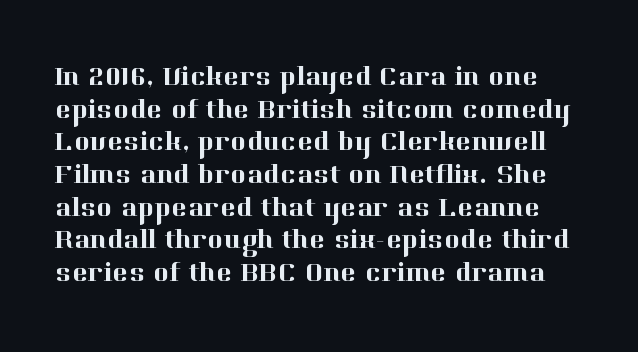
Q: Is the text italic (slanted)? A: No, it is upright.
Q: Is the text underlined? A: No.
Q: Is the spacing between letters normal or unusually wide? A: Normal.
